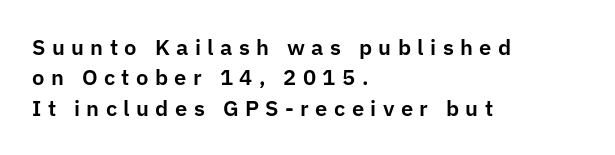
The image shows 22 px text type, upright; set left-aligned, normal line spacing (1.38x), unusually wide letter spacing (+0.29 em), not underlined.
